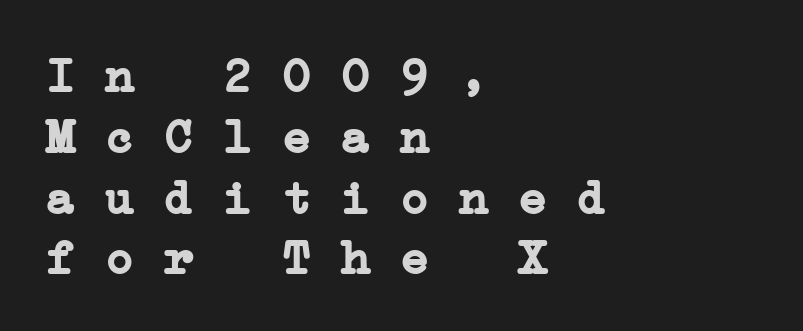
The image shows 49 px semibold, wide serif type, monospaced; set left-aligned, line spacing 1.24x, normal letter spacing, not underlined; low stroke contrast and a medium x-height.
